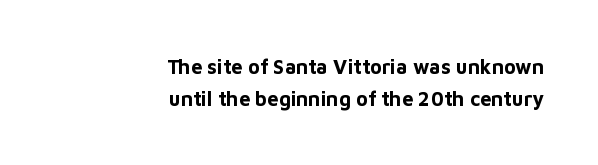
The image shows 20 px bold type, upright; set right-aligned, normal line spacing (1.58x), normal letter spacing, not underlined.
